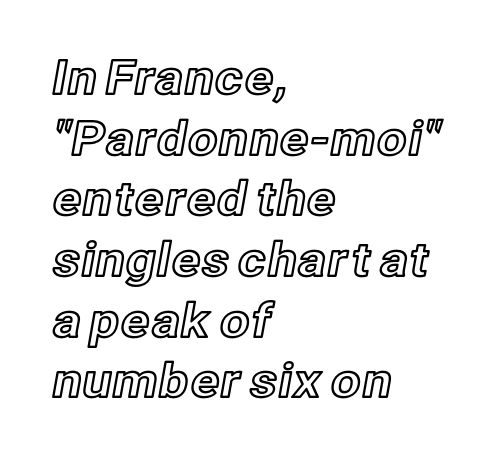
Q: Is the text italic (slanted)? A: Yes.
Q: Is the text underlined? A: No.
Q: How is the paragraph aligned? A: Left-aligned.
Q: Is the spacing between letters normal or unusually wide? A: Normal.
Q: Is the spacing between lines tight, normal or loose? A: Normal.
Q: Width (condensed, normal, or wide)? A: Normal.
Q: x-height? A: Medium.
Q: Monospaced? A: No.
